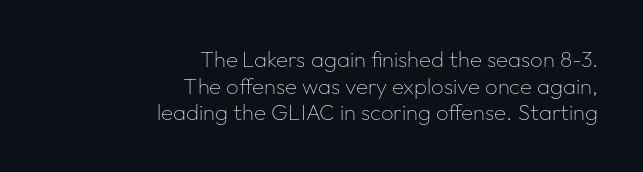
The specimen omits any rule beneath the text block's lines. Here the glyphs are tracked normally, forming tight word shapes. Unbolded letterforms with no extra heft. These lines stack with their right ends in a neat column. The type sits square on the baseline with zero lean.
